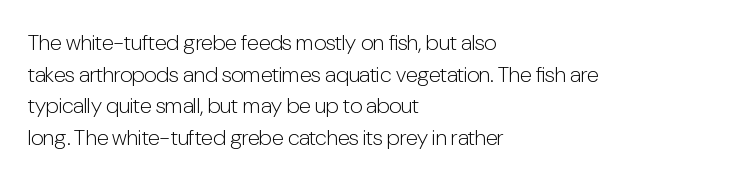
The image shows 22 px text type, upright; set left-aligned, normal line spacing (1.44x), normal letter spacing, not underlined.
